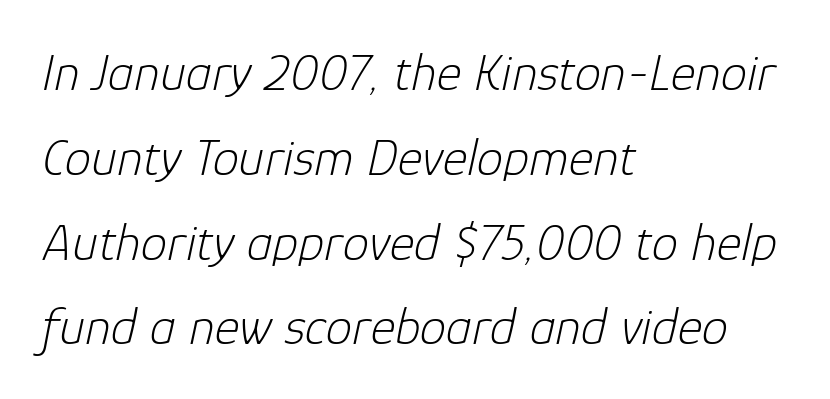
Q: Is the text bold? A: No.
Q: Is the text italic (slanted)? A: Yes, it leans right by about 12 degrees.
Q: Is the text underlined? A: No.
Q: How is the paragraph aligned? A: Left-aligned.
Q: Is the spacing between letters normal or unusually wide? A: Normal.
Q: Is the spacing between lines tight, normal or loose? A: Normal.
Q: Width (condensed, normal, or wide)? A: Normal.
Q: Stroke contrast? A: Low.
Q: x-height? A: Medium.
Q: Monospaced? A: No.
